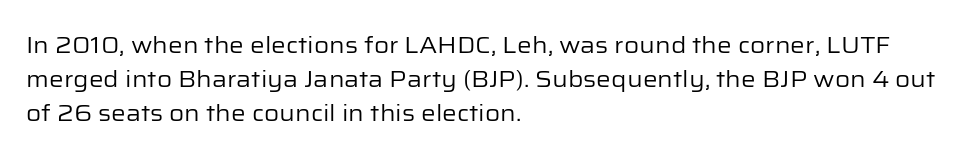
{"italic": "no", "bold": "no", "underline": "no", "align": "left", "line_spacing": "normal", "line_spacing_ratio": 1.47, "letter_spacing": "normal", "letter_spacing_em": 0.0, "glyph_px": 23}
